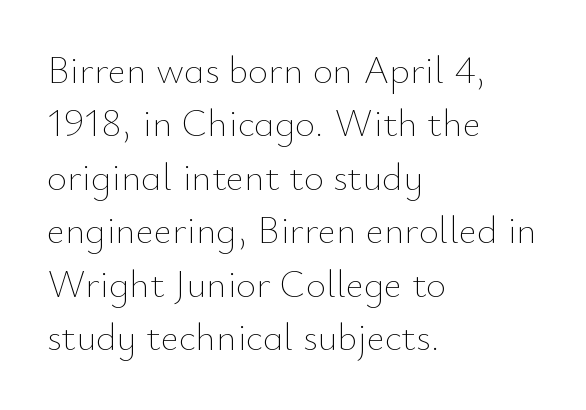
{"italic": "no", "bold": "no", "weight": "thin", "width": "normal", "stroke_contrast": "low", "x_height": "small", "monospaced": "no", "underline": "no", "align": "left", "line_spacing": "normal", "line_spacing_ratio": 1.37, "letter_spacing": "normal", "letter_spacing_em": 0.0, "glyph_px": 39}
